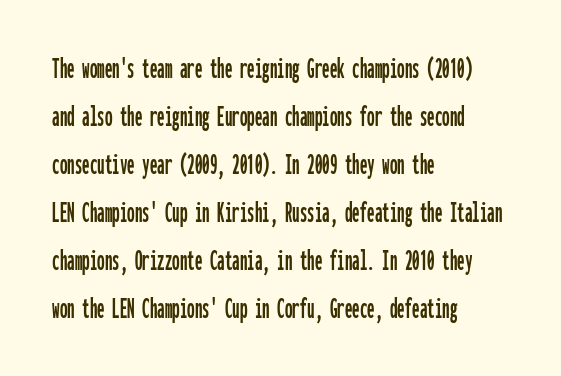
The space beneath each line is pristine and unruled. These lines are rendered in a fixed-pitch font. Regarding serifs, this sample does without them. What stands out about the letter spacing? Nothing — it is the standard amount.
